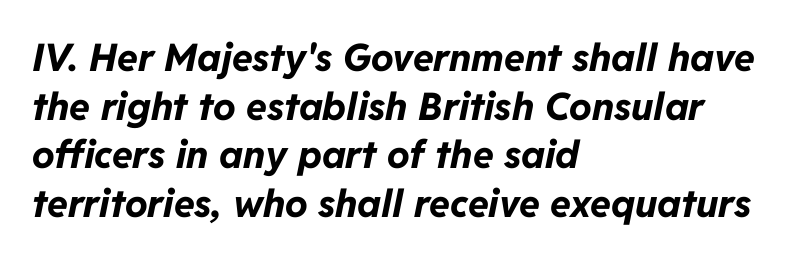
Here the designer chose a conventional face with non-uniform glyph widths. Plenty of ink on the page — the face is bold. Compared with typical paragraphs, the rows here are spaced about the same. These lines are set flush left with a ragged right edge. Check the space under the baseline: it is left empty.
